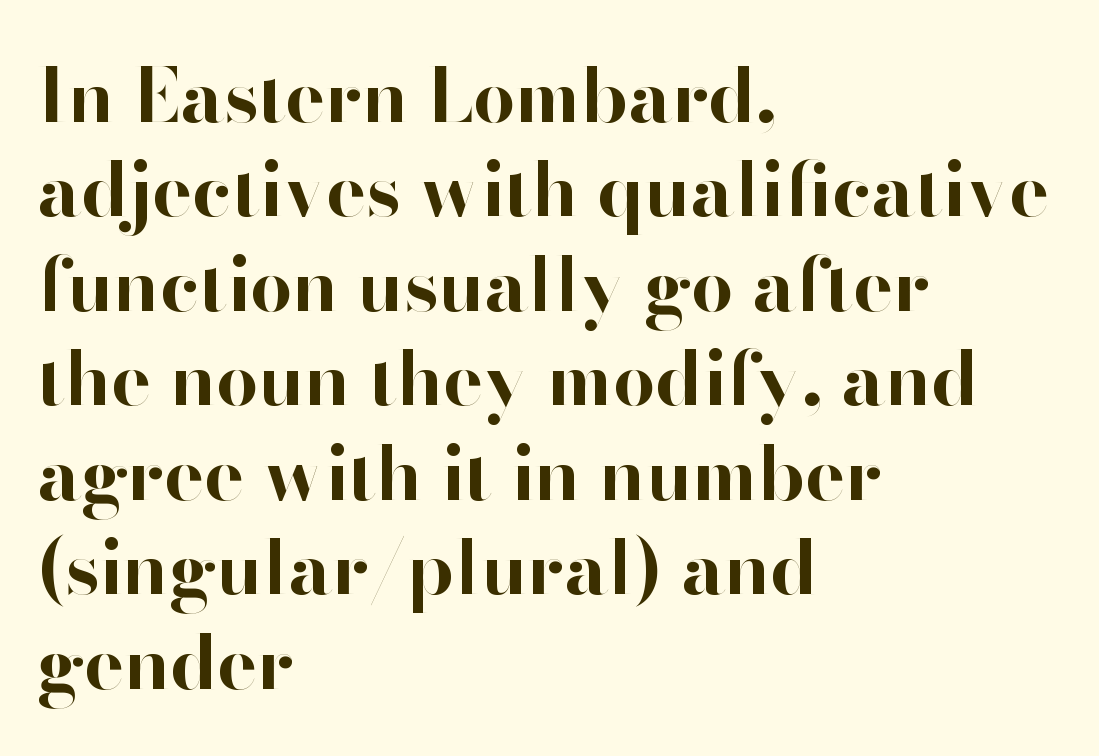
Q: Is the text bold? A: Yes.
Q: Is the text italic (slanted)? A: No, it is upright.
Q: Is the typeface a serif or a sans-serif typeface? A: Sans-serif.
Q: Is the text underlined? A: No.
Q: How is the paragraph aligned? A: Left-aligned.
Q: Is the spacing between letters normal or unusually wide? A: Normal.
Q: Is the spacing between lines tight, normal or loose? A: Normal.
Q: Width (condensed, normal, or wide)? A: Normal.
Q: Stroke contrast? A: High.
Q: x-height? A: Small.
Q: Monospaced? A: No.
